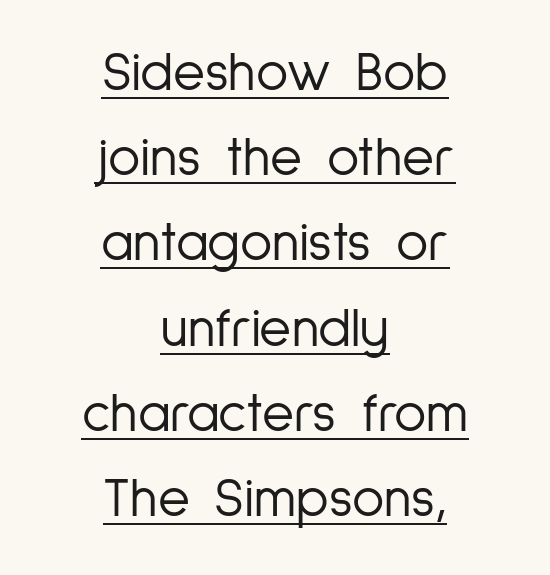
Short note: letters normally spaced. Spacing verdict: proportional, widths tailored to each character. The specimen includes a rule beneath the text block's lines. The block of text has a typical density, with ordinary space between rows. These glyphs show unthickened strokes, regular width or finer. Quick note: not italic, upright.
